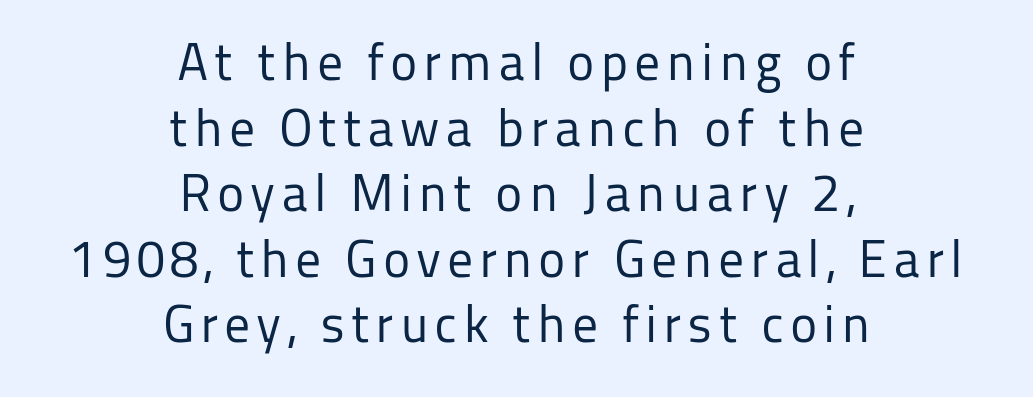
Q: Is the text bold? A: No.
Q: Is the text italic (slanted)? A: No, it is upright.
Q: Is the typeface a serif or a sans-serif typeface? A: Sans-serif.
Q: Is the text underlined? A: No.
Q: How is the paragraph aligned? A: Centered.
Q: Is the spacing between lines tight, normal or loose? A: Normal.
Q: Width (condensed, normal, or wide)? A: Normal.
Q: Stroke contrast? A: Low.
Q: x-height? A: Medium.
Q: Monospaced? A: No.
